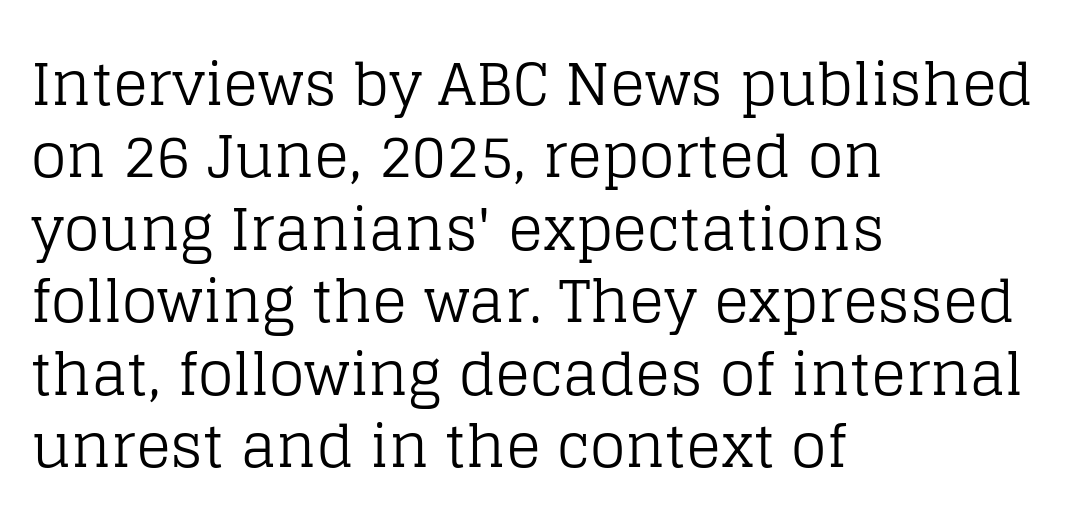
{"serif": "yes", "italic": "no", "bold": "no", "weight": "regular", "width": "normal", "stroke_contrast": "low", "x_height": "large", "monospaced": "no", "underline": "no", "align": "left", "line_spacing": "normal", "line_spacing_ratio": 1.25, "letter_spacing": "normal", "letter_spacing_em": 0.0, "glyph_px": 58}
